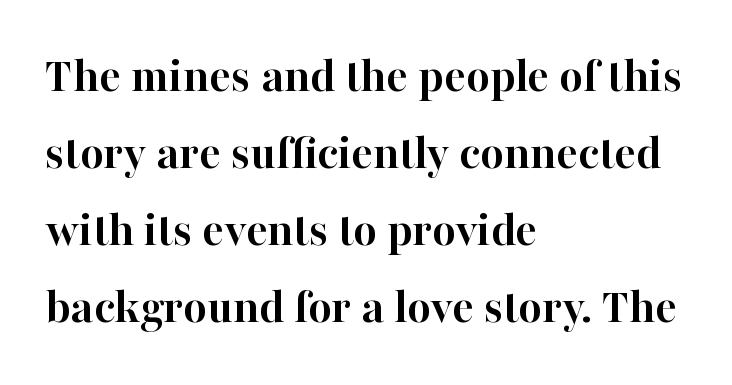
The foot of each line stays bare and open. Strong, thick strokes mark this as bold type. You could not count columns in this text — the font is proportionally spaced. Every stem runs plumb, perpendicular to the baseline. The lines in this sample share a left origin and differ only in where they stop. Little horizontal feet cap the strokes, marking this as serif type.
